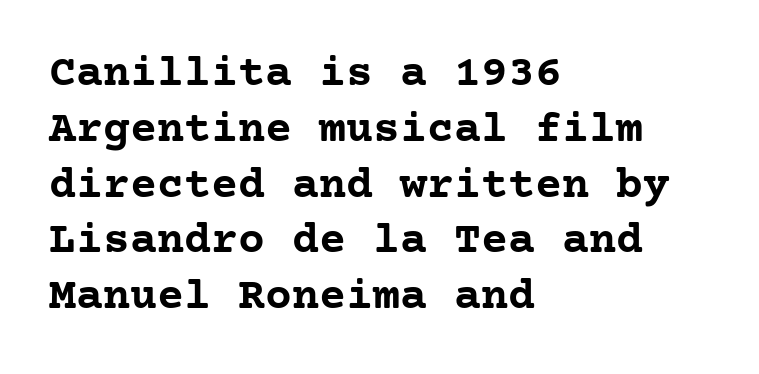
{"serif": "yes", "italic": "no", "bold": "yes", "weight": "semibold", "width": "normal", "stroke_contrast": "low", "x_height": "medium", "underline": "no", "align": "left", "line_spacing_ratio": 1.24, "letter_spacing": "normal", "letter_spacing_em": 0.0, "glyph_px": 45}
